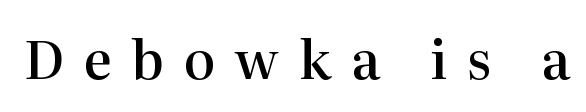
{"serif": "yes", "italic": "no", "bold": "semi", "weight": "semibold", "width": "normal", "stroke_contrast": "high", "x_height": "medium", "monospaced": "no", "underline": "no", "letter_spacing": "wide", "letter_spacing_em": 0.37, "glyph_px": 53}
